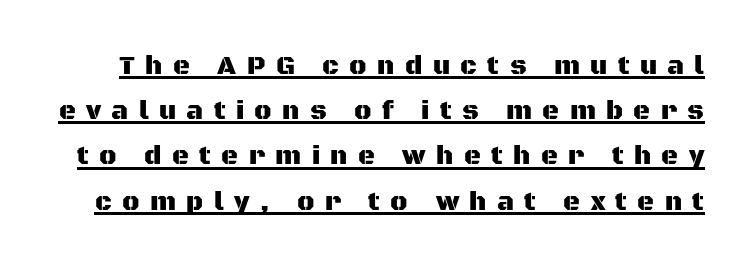
Is the letter spacing exaggerated? Yes — the characters are pushed far apart. The words here are underlined. The lettering stays uniformly vertical, giving the passage a roman look.
